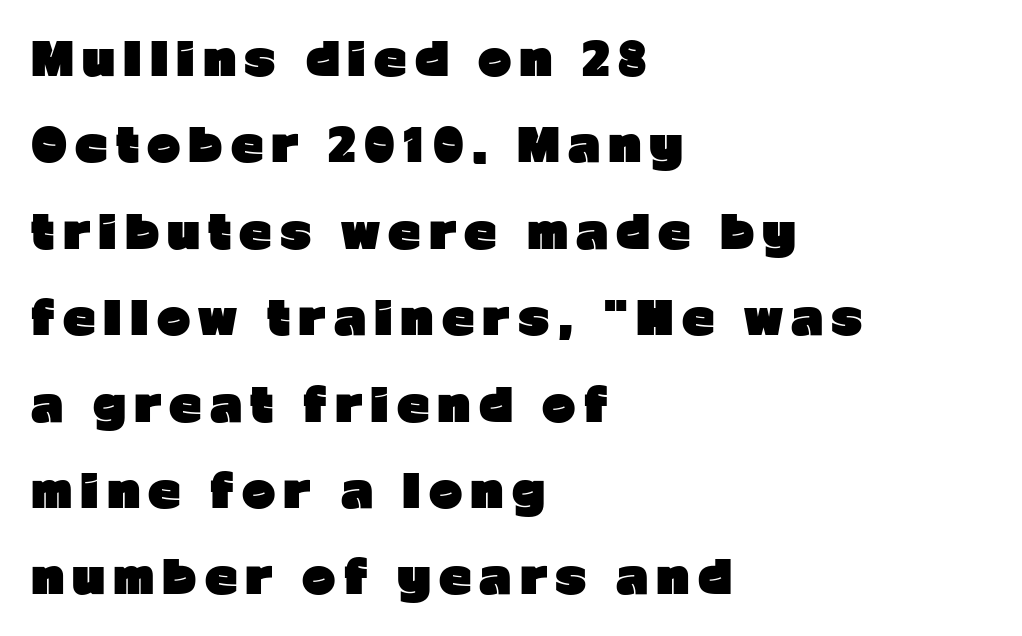
{"serif": "no", "italic": "no", "bold": "yes", "weight": "heavy", "width": "normal", "stroke_contrast": "low", "x_height": "medium", "monospaced": "no", "underline": "no", "align": "left", "line_spacing": "loose", "line_spacing_ratio": 1.92, "glyph_px": 45}
